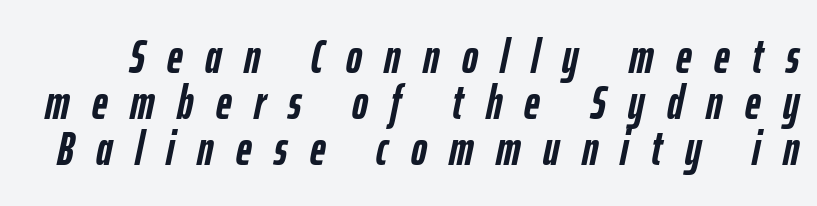
Q: Is the text bold? A: Yes.
Q: Is the text italic (slanted)? A: Yes, it leans right by about 12 degrees.
Q: Is the text underlined? A: No.
Q: Is the spacing between letters normal or unusually wide? A: Unusually wide.
Q: Is the spacing between lines tight, normal or loose? A: Tight.
Q: Width (condensed, normal, or wide)? A: Condensed.
Q: Stroke contrast? A: Low.
Q: x-height? A: Medium.
Q: Monospaced? A: No.
